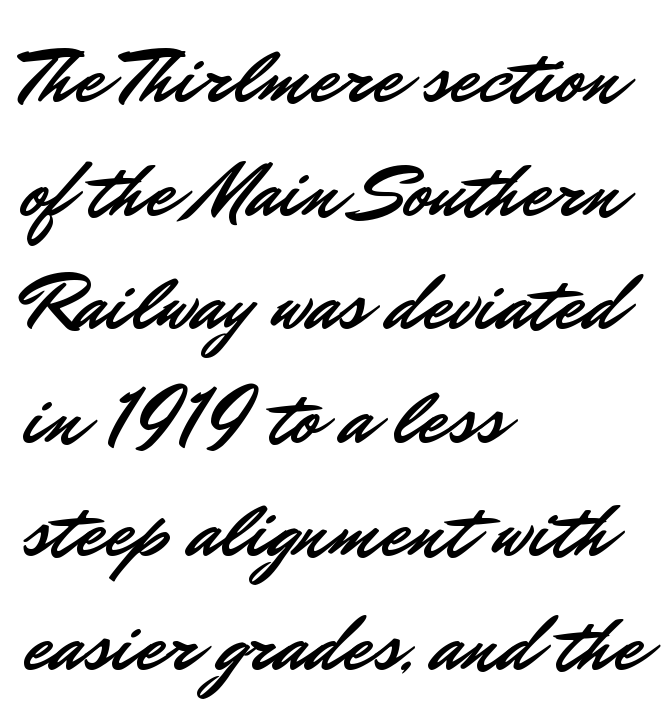
The image shows 80 px sans-serif type; set left-aligned, normal line spacing (1.42x), normal letter spacing, not underlined; low stroke contrast and a small x-height.
